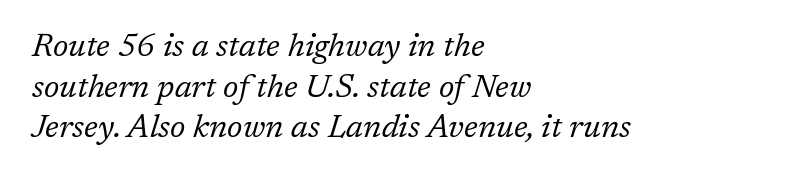
{"serif": "yes", "italic": "yes", "lean": "right", "slant_degrees": 17, "bold": "no", "weight": "regular", "width": "normal", "stroke_contrast": "low", "x_height": "medium", "monospaced": "no", "underline": "no", "align": "left", "line_spacing": "normal", "line_spacing_ratio": 1.27, "letter_spacing": "normal", "letter_spacing_em": 0.0, "glyph_px": 32}
